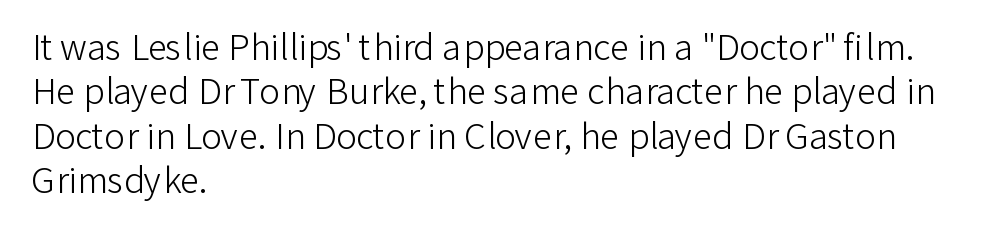
The image shows 35 px light sans-serif type, upright; set left-aligned, normal line spacing (1.27x), normal letter spacing, not underlined; low stroke contrast and a medium x-height.
